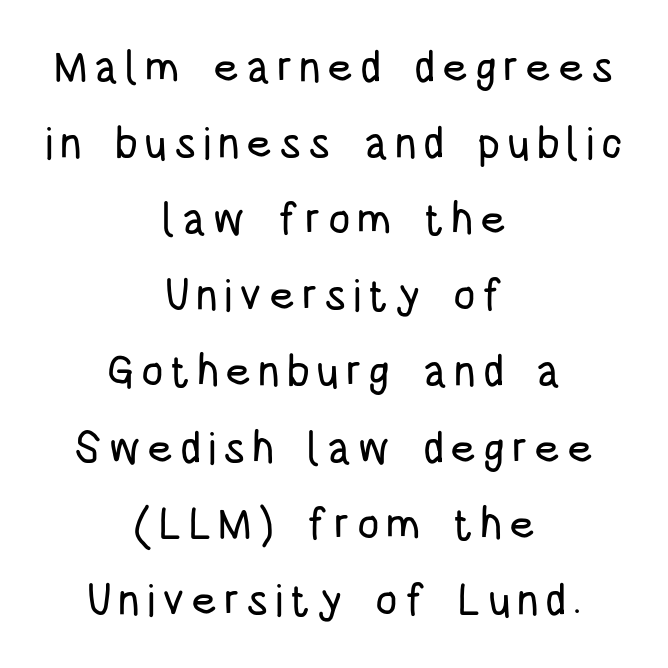
{"serif": "no", "italic": "no", "width": "condensed", "stroke_contrast": "low", "x_height": "large", "monospaced": "no", "underline": "no", "align": "center", "line_spacing_ratio": 1.73, "glyph_px": 44}
